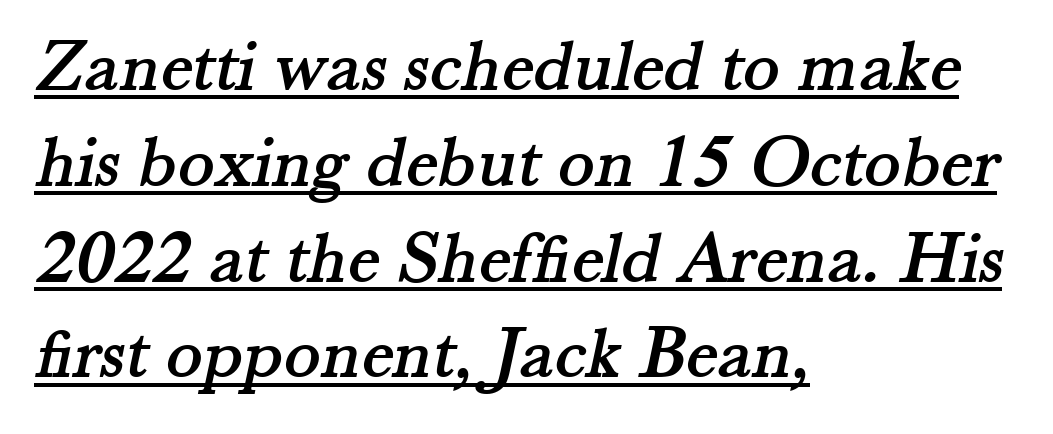
{"serif": "yes", "width": "normal", "stroke_contrast": "medium", "x_height": "small", "monospaced": "no", "underline": "yes", "align": "left", "line_spacing": "normal", "line_spacing_ratio": 1.26, "letter_spacing": "normal", "letter_spacing_em": 0.0, "glyph_px": 76}
